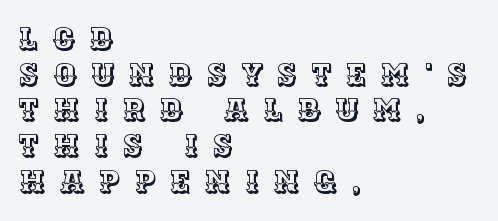
Q: Is the text italic (slanted)? A: No, it is upright.
Q: Is the text underlined? A: No.
Q: How is the paragraph aligned? A: Left-aligned.
Q: Is the spacing between letters normal or unusually wide? A: Unusually wide.
Q: Is the spacing between lines tight, normal or loose? A: Tight.
Q: Width (condensed, normal, or wide)? A: Normal.
Q: x-height? A: Large.
Q: Monospaced? A: No.
